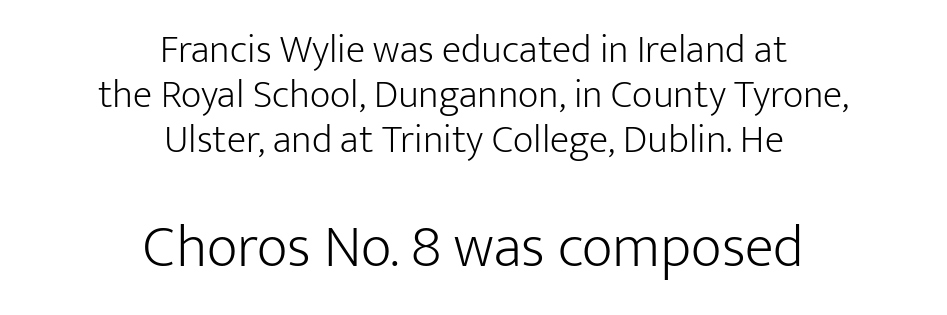
Letters rest on an invisible, unmarked baseline. Observe the absence of serifs on each vertical stroke in this sample. The whitespace from short lines is split evenly between both sides. Do the characters align in a grid? No, the font is proportional. Bigger letters appear in the bottom chunk; the top chunk is reduced.
